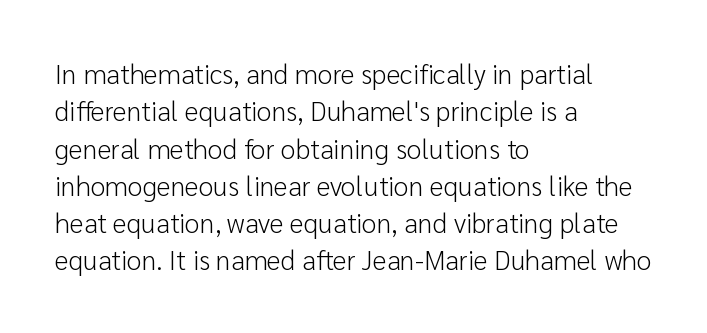
{"italic": "no", "bold": "no", "underline": "no", "align": "left", "line_spacing": "normal", "line_spacing_ratio": 1.38, "letter_spacing": "normal", "letter_spacing_em": 0.0, "glyph_px": 27}
